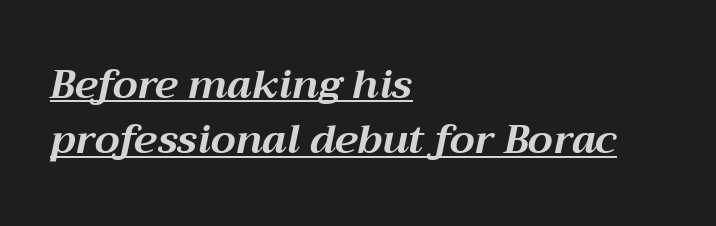
Q: Is the text bold? A: Yes.
Q: Is the text italic (slanted)? A: Yes, it leans right by about 12 degrees.
Q: Is the text underlined? A: Yes.
Q: How is the paragraph aligned? A: Left-aligned.
Q: Is the spacing between letters normal or unusually wide? A: Normal.
Q: Is the spacing between lines tight, normal or loose? A: Normal.
Q: Width (condensed, normal, or wide)? A: Normal.
Q: Stroke contrast? A: Medium.
Q: x-height? A: Medium.
Q: Monospaced? A: No.
